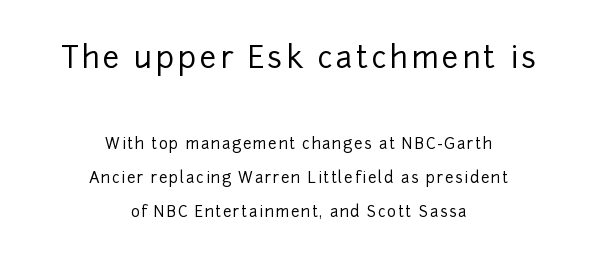
The image shows 30 px sans-serif type, upright; set centered, loose line spacing (2.27x), not underlined; the first (top) block is 2.0x larger; low stroke contrast and a medium x-height.
